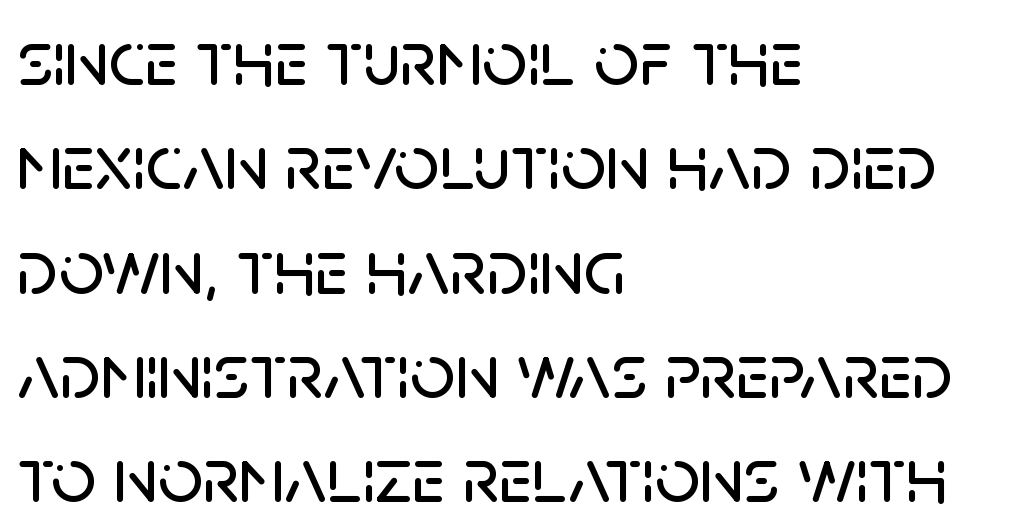
Posture: vertical. Here the designer chose a conventional face with non-uniform glyph widths. Descenders are the only things crossing below the line. Each word holds together tightly as a unit, with standard inter-letter gaps. Reading down the column, the eye jumps a familiar distance to each next line. Classification — sans serif.
